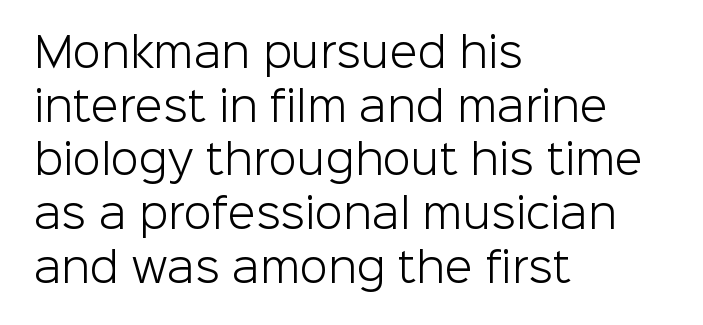
The image shows 41 px light sans-serif type, upright; set left-aligned, normal line spacing (1.31x), normal letter spacing, not underlined; low stroke contrast and a medium x-height.
